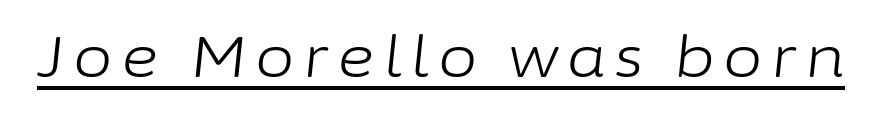
{"italic": "yes", "lean": "right", "slant_degrees": 6, "bold": "no", "weight": "light", "width": "normal", "stroke_contrast": "low", "x_height": "medium", "monospaced": "no", "underline": "yes", "glyph_px": 57}
